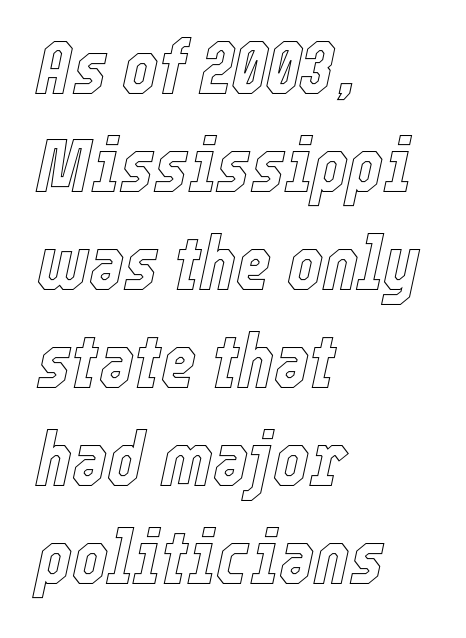
Q: Is the text italic (slanted)? A: Yes, it leans right by about 12 degrees.
Q: Is the text underlined? A: No.
Q: How is the paragraph aligned? A: Left-aligned.
Q: Is the spacing between letters normal or unusually wide? A: Normal.
Q: Is the spacing between lines tight, normal or loose? A: Normal.
Q: Width (condensed, normal, or wide)? A: Condensed.
Q: x-height? A: Medium.
Q: Monospaced? A: No.
